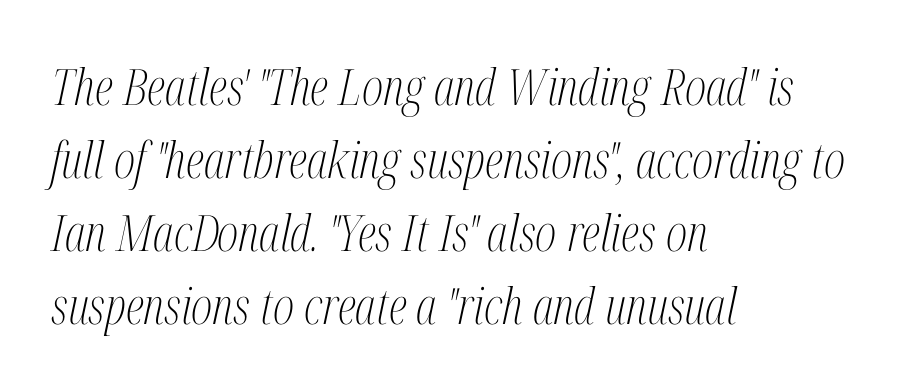
Q: Is the text bold? A: No.
Q: Is the text italic (slanted)? A: Yes, it leans right by about 12 degrees.
Q: Is the typeface a serif or a sans-serif typeface? A: Serif.
Q: Is the text underlined? A: No.
Q: How is the paragraph aligned? A: Left-aligned.
Q: Is the spacing between letters normal or unusually wide? A: Normal.
Q: Is the spacing between lines tight, normal or loose? A: Normal.
Q: Width (condensed, normal, or wide)? A: Condensed.
Q: Stroke contrast? A: Medium.
Q: x-height? A: Medium.
Q: Monospaced? A: No.
